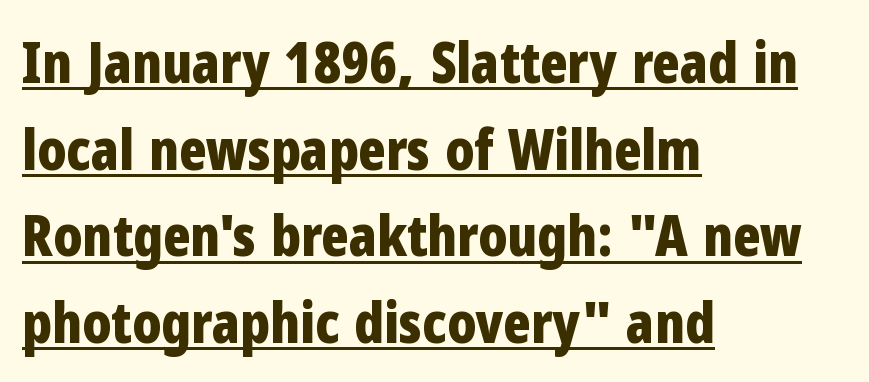
These lines are set flush left with a ragged right edge. Regarding serifs, this sample does without them. The rendered words wear a rule along their underside. Students, note that the glyphs here touch the page at normal intervals. Posture: straight, roman, zero tilt.
